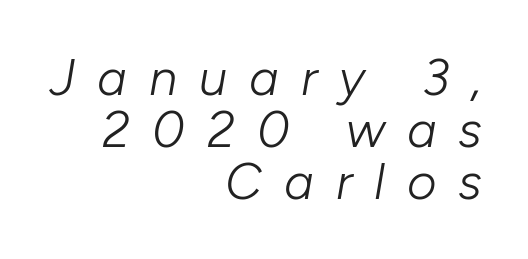
The glyphs are unaccompanied by any horizontal stroke below them. In terms of letterspacing, this is a distinctly airy, spread setting. This rendering uses right alignment, leaving the left contour irregular. Honestly, the rows look squashed on top of each other.
